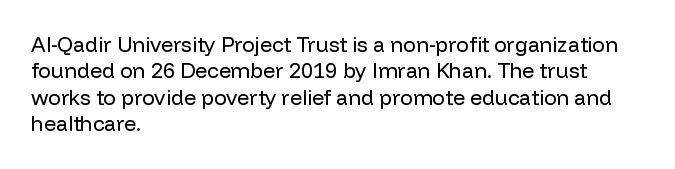
{"italic": "no", "bold": "no", "underline": "no", "align": "left", "line_spacing": "normal", "line_spacing_ratio": 1.26, "letter_spacing": "normal", "letter_spacing_em": 0.0, "glyph_px": 21}
